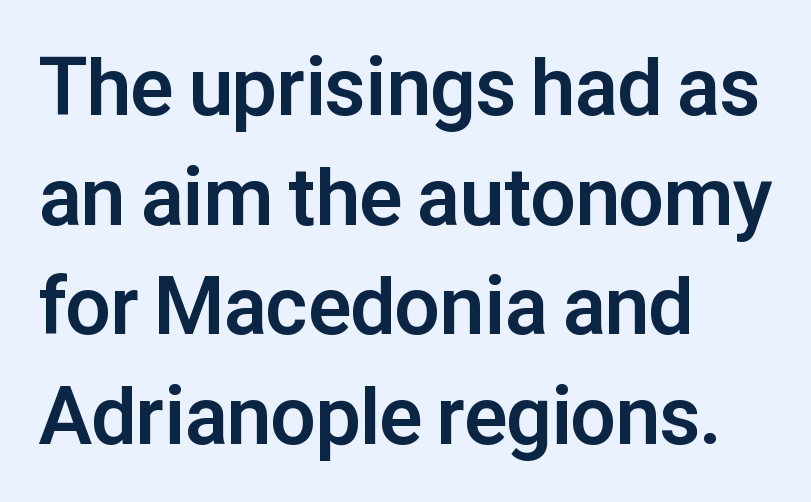
Rendered with straight, roman letterforms. Strokes here are thick enough to call this a true bold. Character widths vary here, with narrow letters taking less room than wide ones. The passage shown has conventional tracking throughout.
